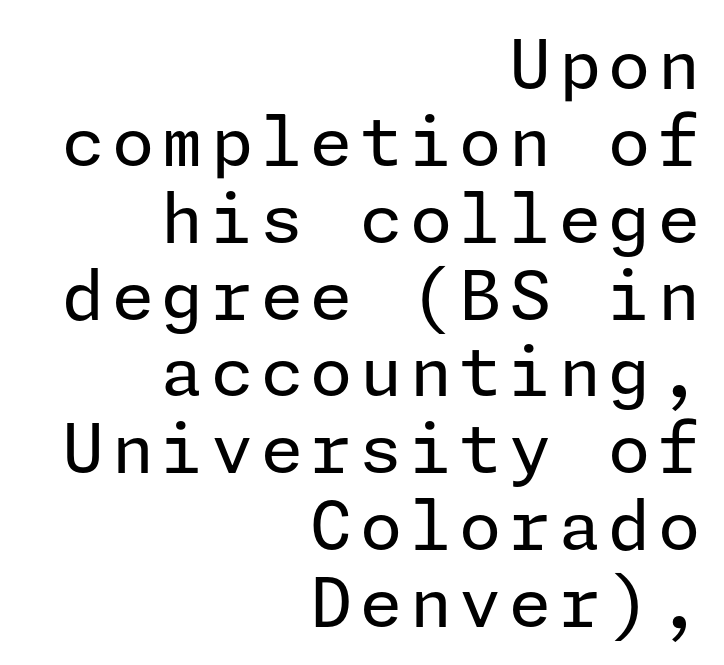
The image shows 68 px regular-weight sans-serif type, upright; set right-aligned, tight line spacing (1.13x), not underlined; low stroke contrast and a medium x-height.
